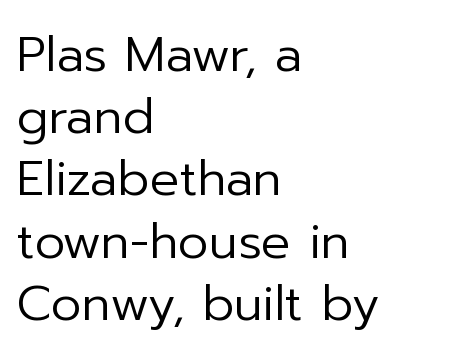
You can tell it's not italic because the verticals are truly vertical. The passage shown is typeset with a sans-serif family. You could call the tracking neutral — neither tight nor loose. These lines sit exactly where default settings would place them. Unbolded letterforms with no extra heft.
